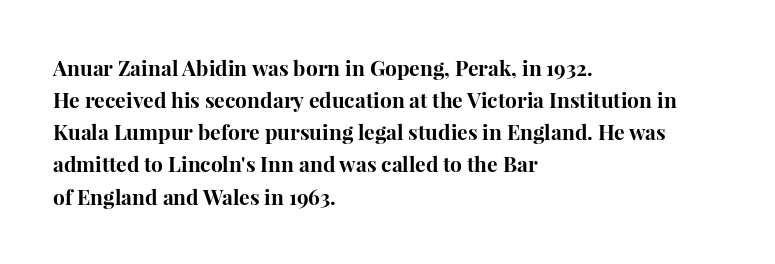
Q: Is the text bold? A: Yes.
Q: Is the text italic (slanted)? A: No, it is upright.
Q: Is the text underlined? A: No.
Q: How is the paragraph aligned? A: Left-aligned.
Q: Is the spacing between letters normal or unusually wide? A: Normal.
Q: Is the spacing between lines tight, normal or loose? A: Normal.
